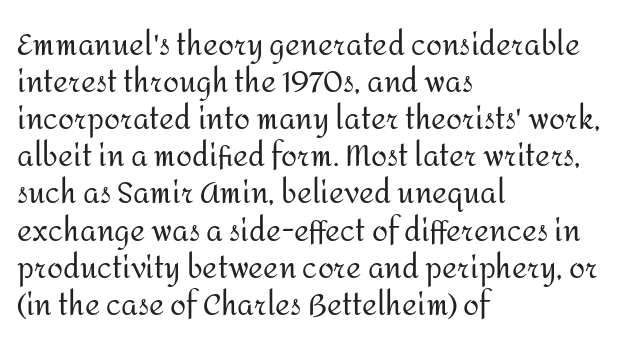
Q: Is the text bold? A: No.
Q: Is the text italic (slanted)? A: No, it is upright.
Q: Is the typeface a serif or a sans-serif typeface? A: Sans-serif.
Q: Is the text underlined? A: No.
Q: How is the paragraph aligned? A: Left-aligned.
Q: Is the spacing between letters normal or unusually wide? A: Normal.
Q: Is the spacing between lines tight, normal or loose? A: Normal.
Q: Width (condensed, normal, or wide)? A: Normal.
Q: Stroke contrast? A: Medium.
Q: x-height? A: Medium.
Q: Monospaced? A: No.
